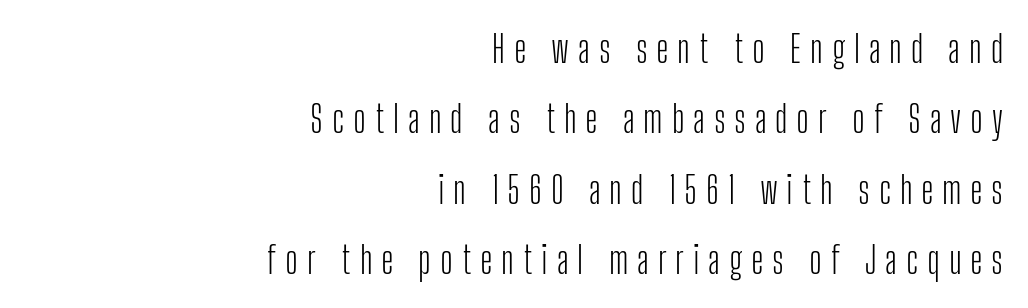
The image shows 38 px light, condensed sans-serif type, upright; set right-aligned, line spacing 1.85x, unusually wide letter spacing (+0.23 em), not underlined; low stroke contrast and a medium x-height.
